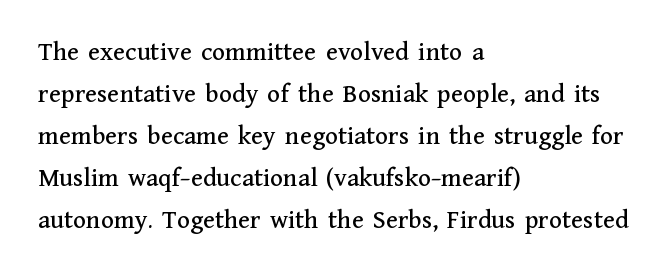
Q: Is the text italic (slanted)? A: No, it is upright.
Q: Is the text underlined? A: No.
Q: How is the paragraph aligned? A: Left-aligned.
Q: Is the spacing between letters normal or unusually wide? A: Normal.
Q: Is the spacing between lines tight, normal or loose? A: Normal.
